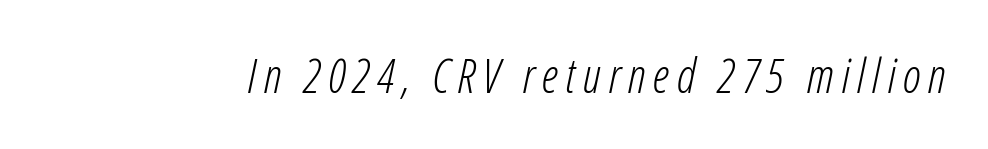
The image shows 47 px light, condensed type, italic (leaning right); set not underlined; low stroke contrast and a medium x-height.
